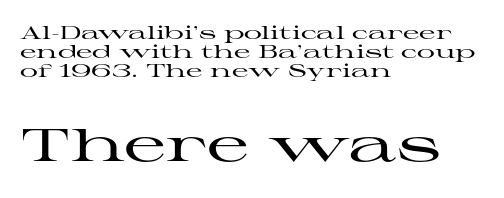
The image shows 46 px wide serif type, upright; set left-aligned, tight line spacing (1.06x), normal letter spacing, not underlined; the second (bottom) block is 2.56x larger; high stroke contrast and a medium x-height.
